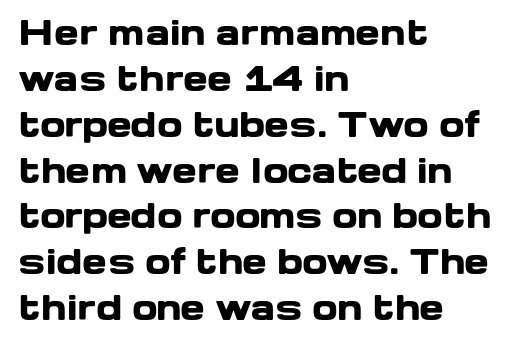
Every stem runs plumb, perpendicular to the baseline. A typesetter would call this proportional, since set widths differ per character. A full-strength bold gives these letters their thick strokes. Horizontal bands of white between lines are of average thickness. Notice how the passage keeps a crisp vertical edge on the left only.
